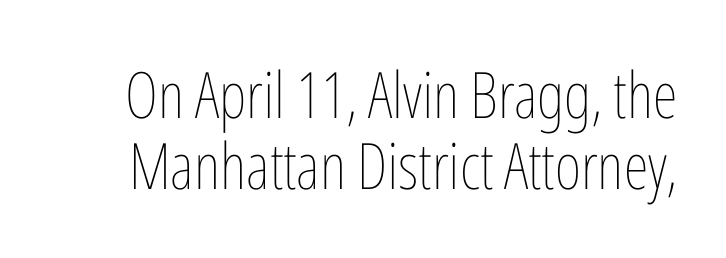
{"italic": "no", "bold": "no", "weight": "thin", "width": "condensed", "stroke_contrast": "low", "x_height": "medium", "monospaced": "no", "underline": "no", "line_spacing": "tight", "line_spacing_ratio": 1.11, "letter_spacing": "normal", "letter_spacing_em": 0.0, "glyph_px": 64}
